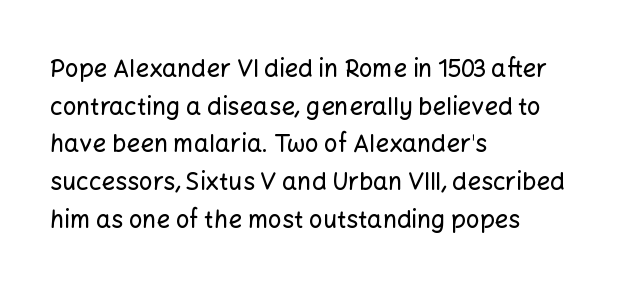
Students, observe: this is what conventionally led text looks like. When letters stand straight like this, we call the style roman or upright. Horizontally, the lines are justified to the leading edge only. The type is set solid horizontally, with unmodified tracking. The baseline area is clear.
